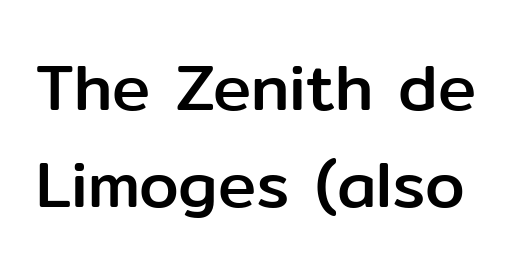
Check under the words: just untouched page. The passage shown is typeset with a sans-serif family. Here the designer chose a conventional face with non-uniform glyph widths. The type sits square on the baseline with zero lean.
